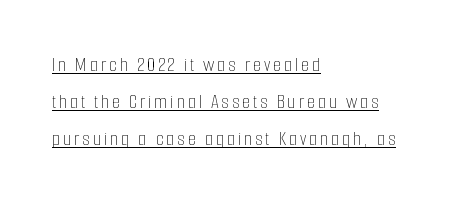
Q: Is the text bold? A: No.
Q: Is the text italic (slanted)? A: No, it is upright.
Q: Is the text underlined? A: Yes.
Q: How is the paragraph aligned? A: Left-aligned.
